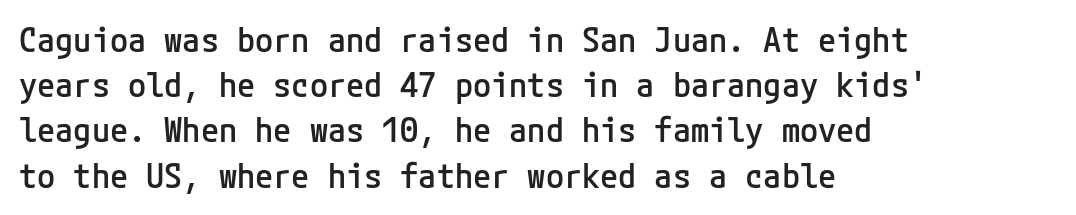
{"serif": "no", "italic": "no", "bold": "semi", "weight": "semibold", "width": "normal", "stroke_contrast": "low", "x_height": "medium", "underline": "no", "align": "left", "line_spacing": "normal", "line_spacing_ratio": 1.37, "letter_spacing": "normal", "letter_spacing_em": 0.0, "glyph_px": 33}
